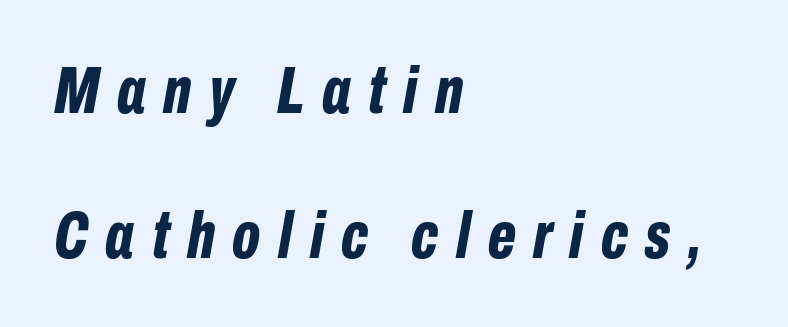
Q: Is the text bold? A: Yes.
Q: Is the text italic (slanted)? A: Yes, it leans right by about 10 degrees.
Q: Is the text underlined? A: No.
Q: How is the paragraph aligned? A: Left-aligned.
Q: Is the spacing between letters normal or unusually wide? A: Unusually wide.
Q: Is the spacing between lines tight, normal or loose? A: Loose.
Q: Width (condensed, normal, or wide)? A: Condensed.
Q: Stroke contrast? A: Low.
Q: x-height? A: Medium.
Q: Monospaced? A: No.
